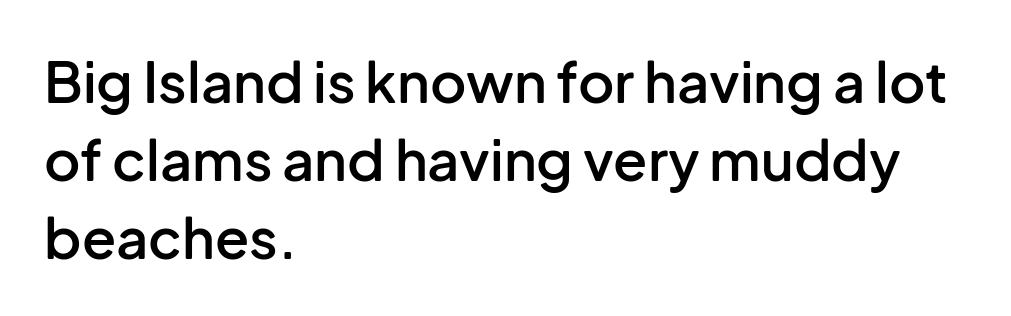
The image shows 56 px semibold sans-serif type, upright; set left-aligned, normal line spacing (1.39x), normal letter spacing, not underlined; low stroke contrast and a medium x-height.
